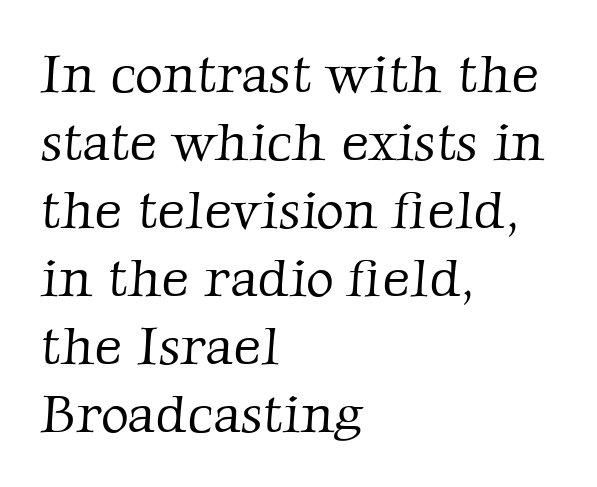
Q: Is the text bold? A: No.
Q: Is the typeface a serif or a sans-serif typeface? A: Serif.
Q: Is the text underlined? A: No.
Q: How is the paragraph aligned? A: Left-aligned.
Q: Is the spacing between letters normal or unusually wide? A: Normal.
Q: Is the spacing between lines tight, normal or loose? A: Normal.
Q: Width (condensed, normal, or wide)? A: Normal.
Q: Stroke contrast? A: Low.
Q: x-height? A: Medium.
Q: Monospaced? A: No.
